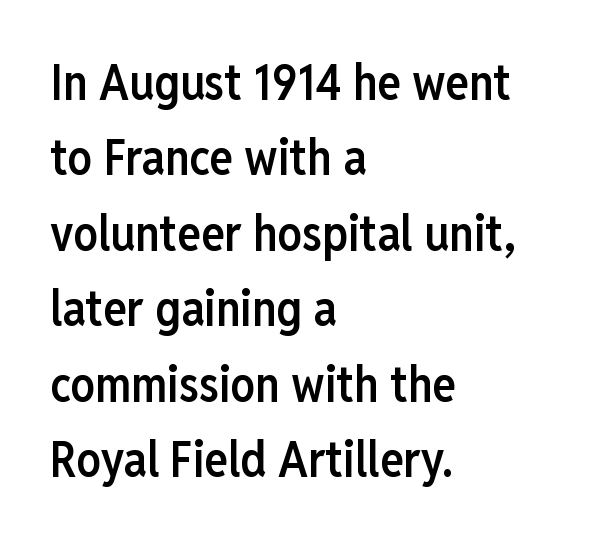
Firm but not heavy-handed strokes: this text is semibold. There is no visible air inserted between adjacent glyphs. Baseline-to-baseline distance is the conventional proportion of letter height. Looks like regular typesetting: each glyph gets only the width it needs. The typesetter chose a ragged-right arrangement here.
